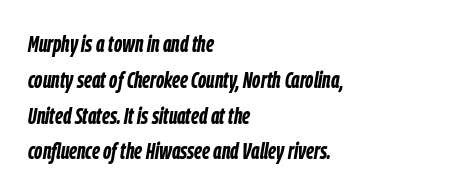
Lines of text with bare space underneath. Reading down the column, the eye jumps a familiar distance to each next line. Words appear dense and cohesive because spacing is normal. Typeset ragged right — the left edge is the straight one. Is the type slanted? Yes — the strokes lean at a clear angle.
